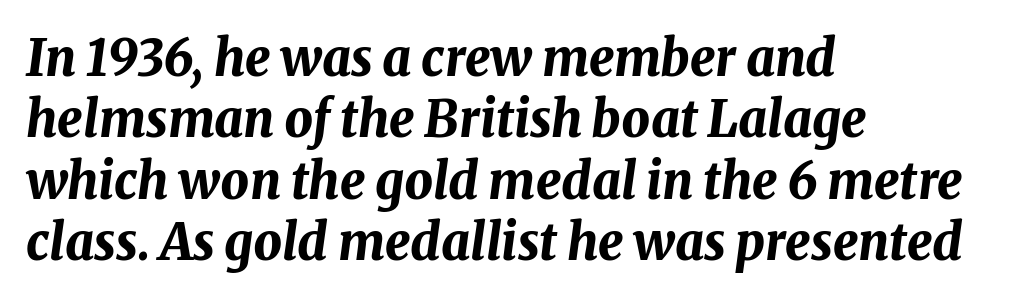
The image shows 50 px bold type, italic (leaning right); set left-aligned, line spacing 1.23x, normal letter spacing, not underlined; medium stroke contrast and a medium x-height.
